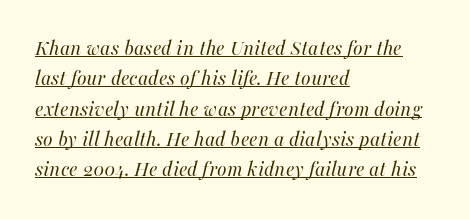
{"italic": "yes", "lean": "right", "slant_degrees": 16, "bold": "no", "underline": "yes", "align": "left", "line_spacing": "normal", "line_spacing_ratio": 1.38, "letter_spacing": "normal", "letter_spacing_em": 0.0, "glyph_px": 22}
